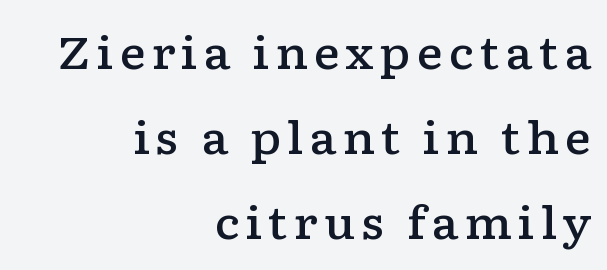
{"serif": "yes", "italic": "no", "bold": "semi", "weight": "semibold", "width": "wide", "stroke_contrast": "low", "x_height": "medium", "monospaced": "no", "underline": "no", "align": "right", "line_spacing_ratio": 1.89, "glyph_px": 45}
